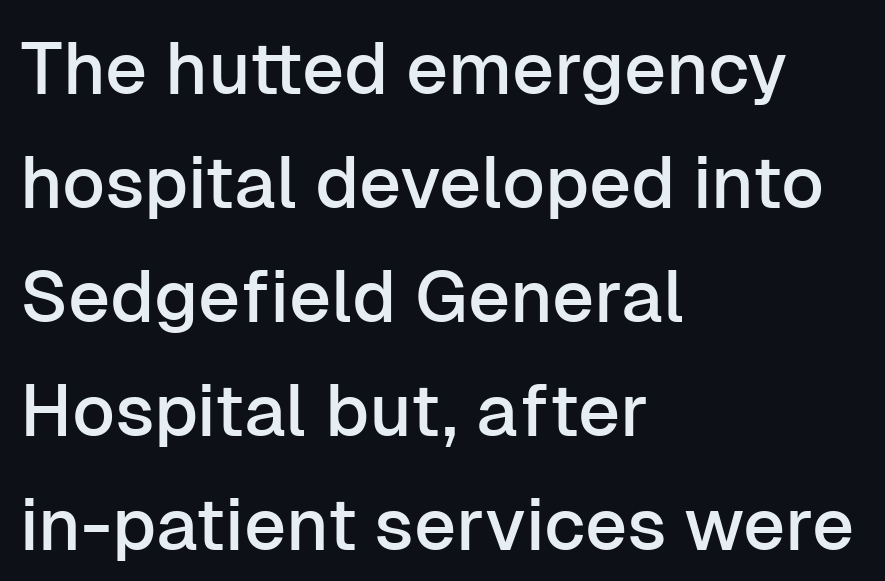
Q: Is the text italic (slanted)? A: No, it is upright.
Q: Is the typeface a serif or a sans-serif typeface? A: Sans-serif.
Q: Is the text underlined? A: No.
Q: How is the paragraph aligned? A: Left-aligned.
Q: Is the spacing between letters normal or unusually wide? A: Normal.
Q: Is the spacing between lines tight, normal or loose? A: Normal.
Q: Width (condensed, normal, or wide)? A: Normal.
Q: Stroke contrast? A: Low.
Q: x-height? A: Medium.
Q: Monospaced? A: No.
